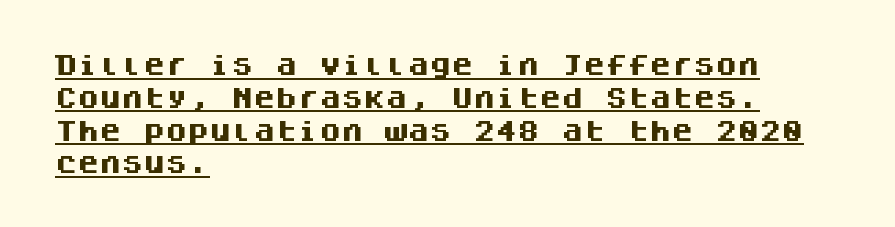
{"italic": "no", "bold": "yes", "underline": "yes", "align": "left", "line_spacing": "normal", "line_spacing_ratio": 1.49, "letter_spacing": "normal", "letter_spacing_em": 0.0, "glyph_px": 22}
